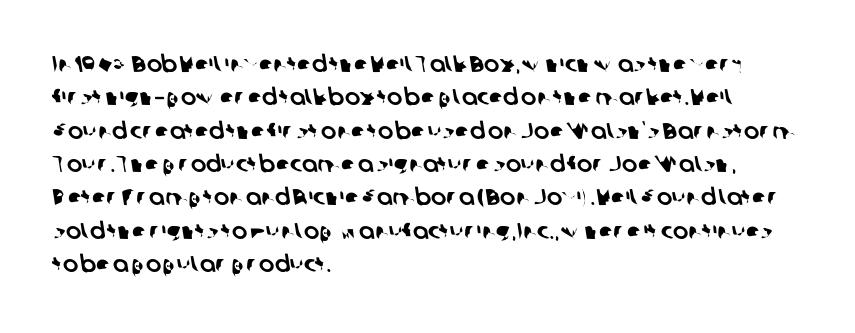
The foot of each line stays bare and open. Leading: standard. Horizontally, the lines are justified to the leading edge only. Tracking value appears to be zero — textbook default spacing.
